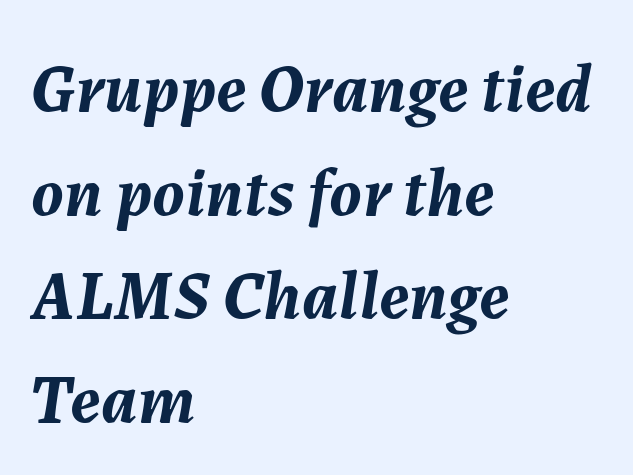
{"italic": "yes", "lean": "right", "slant_degrees": 7, "bold": "yes", "weight": "semibold", "width": "normal", "stroke_contrast": "medium", "x_height": "medium", "monospaced": "no", "underline": "no", "align": "left", "line_spacing": "normal", "line_spacing_ratio": 1.48, "letter_spacing": "normal", "letter_spacing_em": 0.0, "glyph_px": 70}
